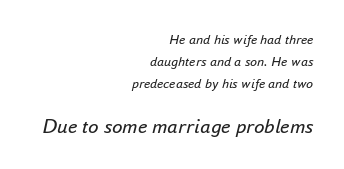
The line-height multiplier appears to be the usual default. The lines are quadded right. Plain, unruled lines of type. This layout puts the modest block above and the oversized block below.
